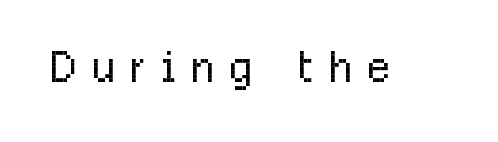
Heft: none added — not bold. The space directly below the letters is spotless. This sample uses expanded letter spacing, leaving extra air between glyphs. When letters stand straight like this, we call the style roman or upright. This sample has the flowing, uneven cadence of proportional lettering.
